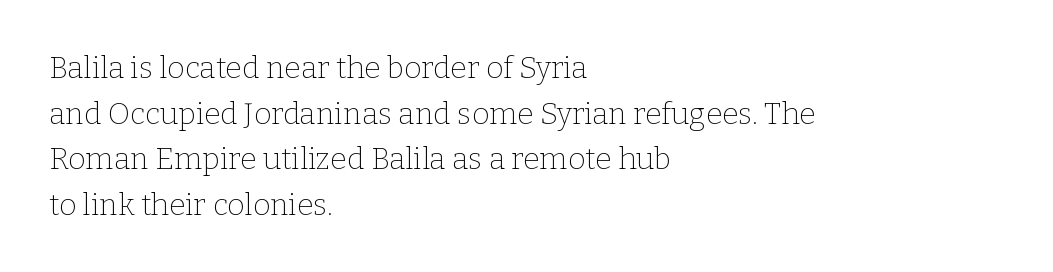
The image shows 30 px thin serif type, upright; set left-aligned, normal line spacing (1.52x), normal letter spacing, not underlined; low stroke contrast and a medium x-height.
